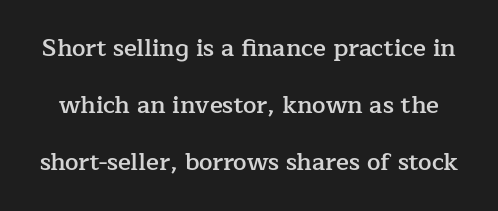
The image shows 24 px text type, upright; set loose line spacing (2.38x), normal letter spacing, not underlined.
